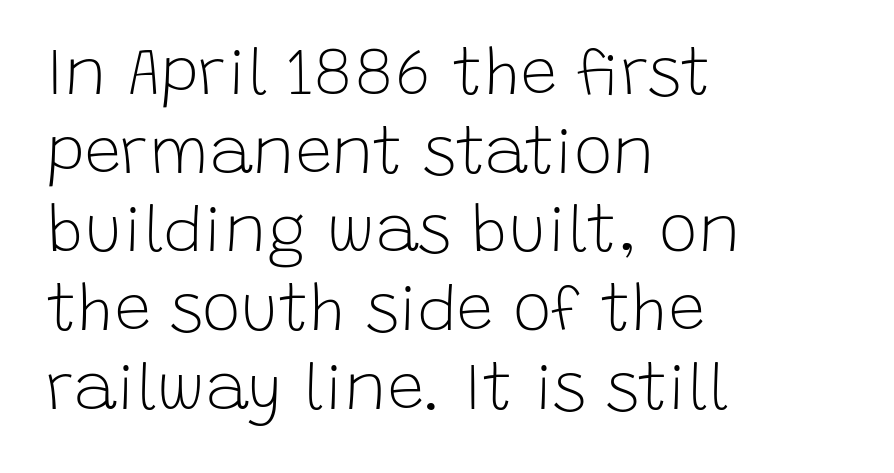
This sample is left-justified, so line endings fall wherever the words run out. The space beneath each line is pristine and unruled. Proportional: the letters do not fall into vertical columns. Stroke mass is kept to a normal reading level or below.
